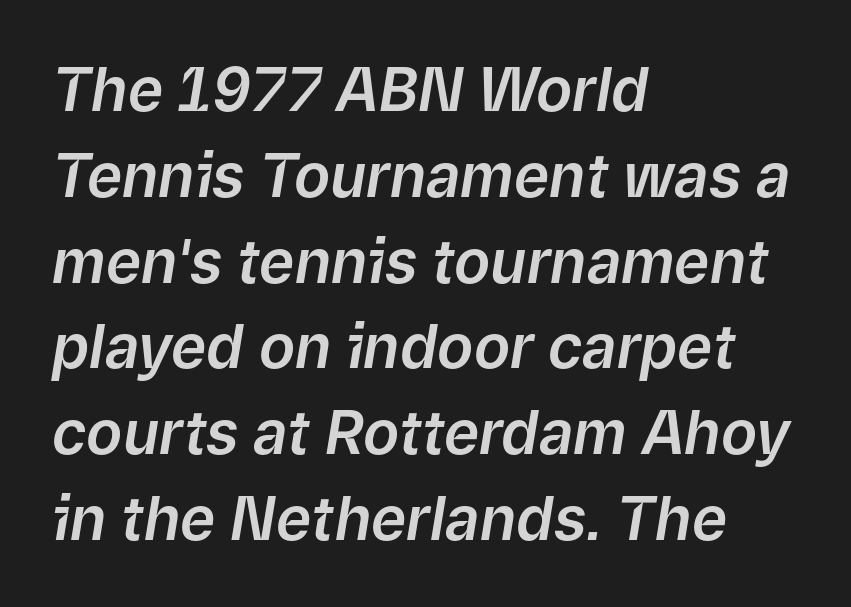
Q: Is the text italic (slanted)? A: Yes, it leans right by about 9 degrees.
Q: Is the text underlined? A: No.
Q: How is the paragraph aligned? A: Left-aligned.
Q: Is the spacing between letters normal or unusually wide? A: Normal.
Q: Is the spacing between lines tight, normal or loose? A: Normal.
Q: Width (condensed, normal, or wide)? A: Normal.
Q: Stroke contrast? A: Low.
Q: x-height? A: Medium.
Q: Monospaced? A: No.
